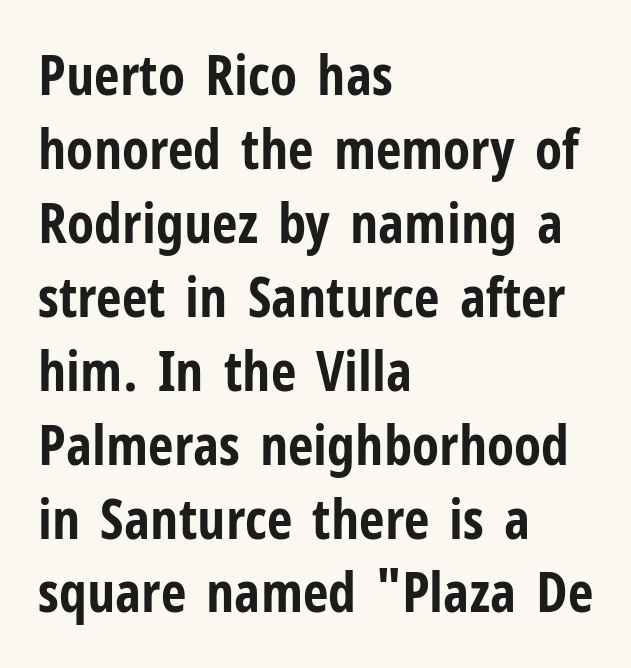
Strokes here are thick enough to call this a true bold. Check where the strokes stop: nothing finishes them off — pure sans. Normally led — the rows are evenly, conventionally spaced. The axis of the letterforms is exactly vertical. Think of a printed novel: that variable character pitch is what you see here.
